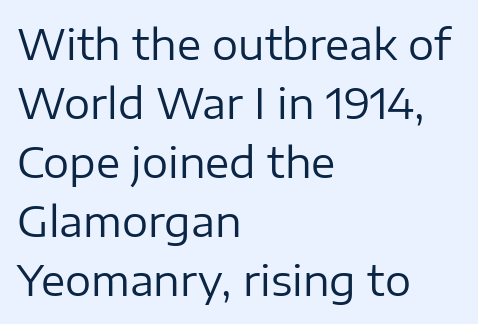
{"serif": "no", "italic": "no", "bold": "no", "weight": "regular", "width": "normal", "stroke_contrast": "low", "x_height": "medium", "monospaced": "no", "underline": "no", "align": "left", "line_spacing": "normal", "line_spacing_ratio": 1.44, "letter_spacing": "normal", "letter_spacing_em": 0.0, "glyph_px": 41}
